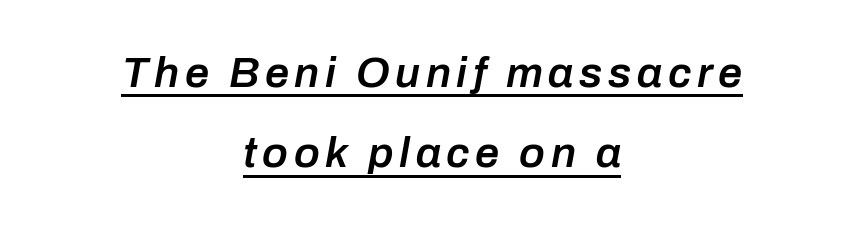
{"italic": "yes", "lean": "right", "slant_degrees": 10, "bold": "semi", "weight": "semibold", "width": "normal", "stroke_contrast": "low", "x_height": "medium", "monospaced": "no", "underline": "yes", "align": "center", "line_spacing_ratio": 1.87, "glyph_px": 43}
